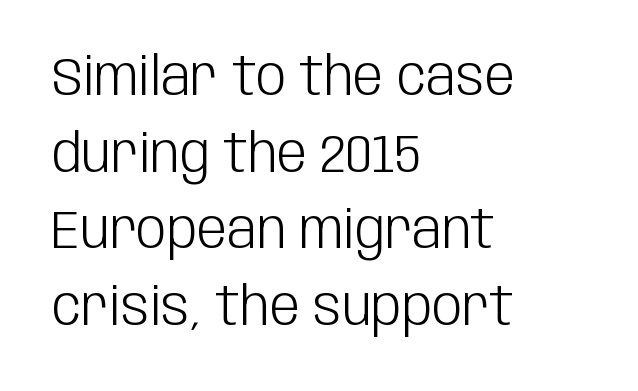
The image shows 54 px light, condensed sans-serif type, upright; set left-aligned, normal line spacing (1.42x), normal letter spacing, not underlined; low stroke contrast and a large x-height.
